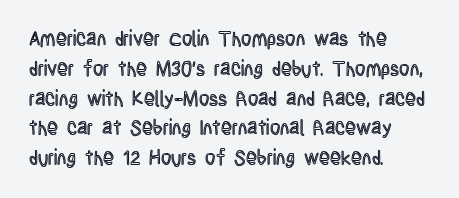
{"italic": "no", "underline": "no", "align": "left", "line_spacing": "normal", "line_spacing_ratio": 1.49, "letter_spacing": "normal", "letter_spacing_em": 0.0, "glyph_px": 20}
